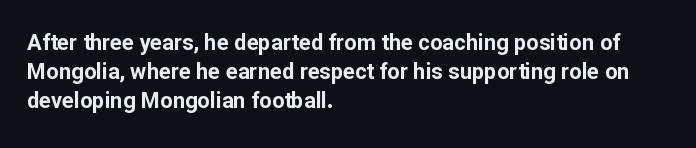
I'd describe the lettering as bold — thick and assertive. Line starts are locked; line ends wander. Nope, not italic — everything's standing straight. Only glyphs here, with clear space below each row.
